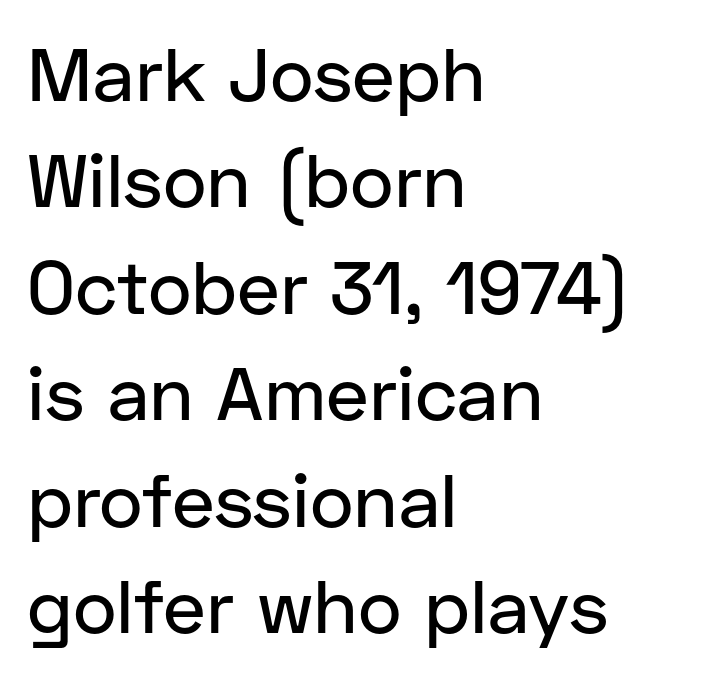
The image shows 75 px sans-serif type, upright; set left-aligned, normal line spacing (1.42x), normal letter spacing, not underlined; low stroke contrast and a medium x-height.
